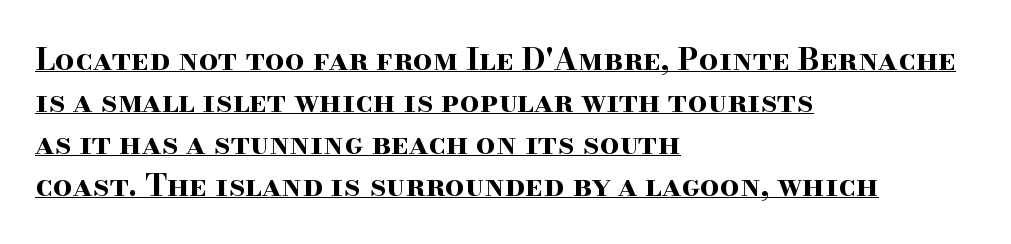
{"serif": "yes", "italic": "no", "bold": "yes", "weight": "bold", "width": "wide", "stroke_contrast": "high", "x_height": "small", "monospaced": "no", "underline": "yes", "align": "left", "line_spacing": "normal", "line_spacing_ratio": 1.35, "letter_spacing": "normal", "letter_spacing_em": 0.0, "glyph_px": 31}
